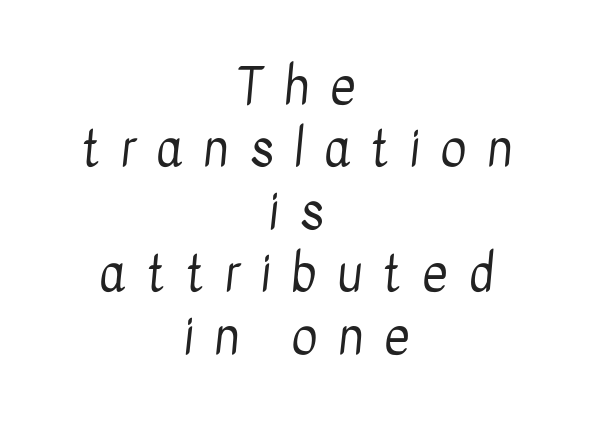
The passage shown is not bold in any degree. The rendering uses a moderate line-height, typical for paragraphs. A typesetter would call this proportional, since set widths differ per character. The tracking jumps out immediately: characters are airy and widely separated.
